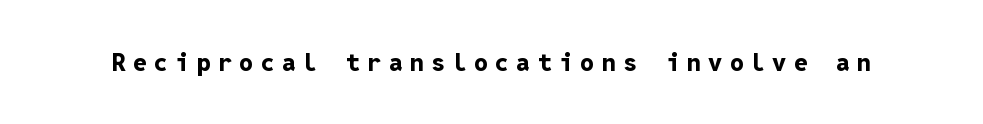
Display-style spreading of the glyphs; the letterfit is very open. Compared with an ordinary text face, these strokes are far heavier — a full bold. Unlike italic type, these characters show no tilt at all. Decoration check: the copy has no underline.
